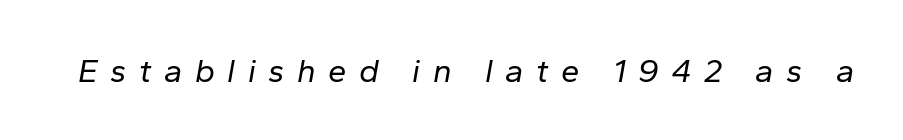
Q: Is the text bold? A: No.
Q: Is the text italic (slanted)? A: Yes, it leans right by about 10 degrees.
Q: Is the text underlined? A: No.
Q: Is the spacing between letters normal or unusually wide? A: Unusually wide.
Q: Width (condensed, normal, or wide)? A: Normal.
Q: Stroke contrast? A: Low.
Q: x-height? A: Medium.
Q: Monospaced? A: No.
